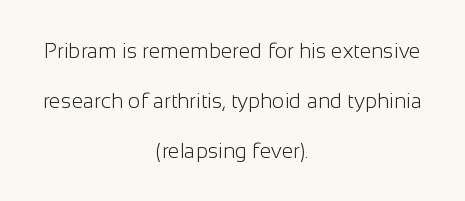
The image shows 21 px text type, upright; set centered, loose line spacing (2.37x), normal letter spacing, not underlined.
